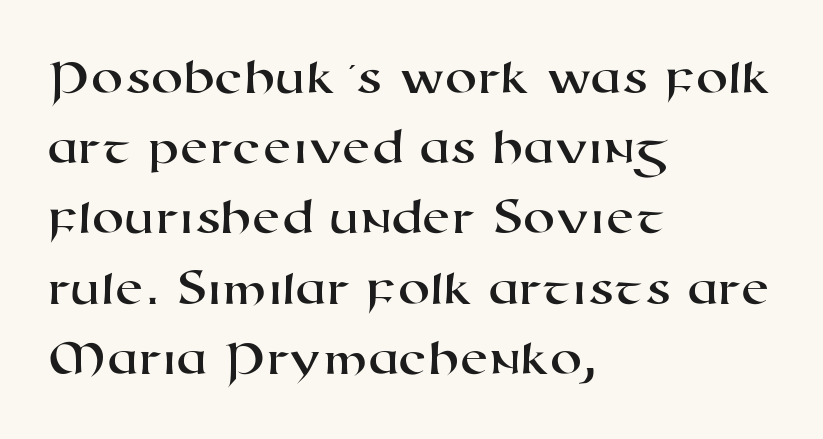
The image shows 52 px wide sans-serif type; set left-aligned, normal line spacing (1.35x), normal letter spacing, not underlined; high stroke contrast and a medium x-height.
